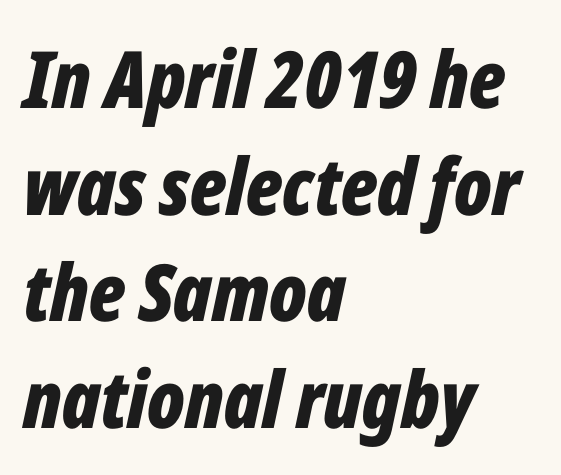
Q: Is the text bold? A: Yes.
Q: Is the text italic (slanted)? A: Yes, it leans right by about 12 degrees.
Q: Is the text underlined? A: No.
Q: How is the paragraph aligned? A: Left-aligned.
Q: Is the spacing between letters normal or unusually wide? A: Normal.
Q: Is the spacing between lines tight, normal or loose? A: Normal.
Q: Width (condensed, normal, or wide)? A: Condensed.
Q: Stroke contrast? A: Low.
Q: x-height? A: Medium.
Q: Monospaced? A: No.
